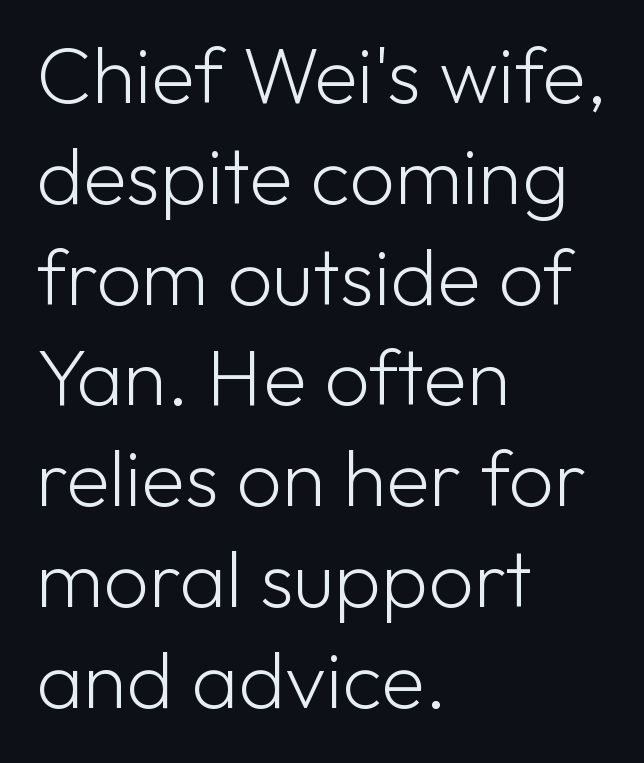
Q: Is the text bold? A: No.
Q: Is the text italic (slanted)? A: No, it is upright.
Q: Is the typeface a serif or a sans-serif typeface? A: Sans-serif.
Q: Is the text underlined? A: No.
Q: How is the paragraph aligned? A: Left-aligned.
Q: Is the spacing between letters normal or unusually wide? A: Normal.
Q: Is the spacing between lines tight, normal or loose? A: Normal.
Q: Width (condensed, normal, or wide)? A: Normal.
Q: Stroke contrast? A: Low.
Q: x-height? A: Medium.
Q: Monospaced? A: No.
